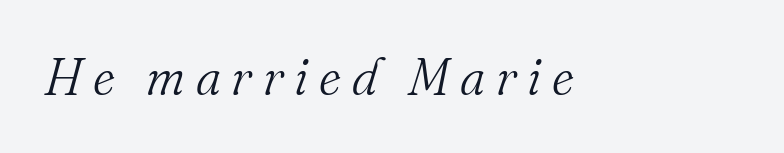
{"serif": "yes", "italic": "yes", "lean": "right", "slant_degrees": 16, "bold": "no", "weight": "light", "width": "normal", "stroke_contrast": "medium", "x_height": "small", "monospaced": "no", "underline": "no", "letter_spacing": "wide", "letter_spacing_em": 0.21, "glyph_px": 52}
